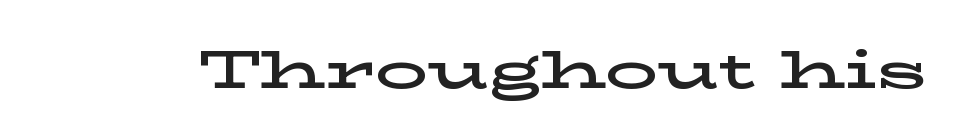
Inter-character spacing is left at the font's built-in metrics. This sample has the flowing, uneven cadence of proportional lettering. Beneath every word, the page is bare. The text was rendered using a seriffed face with decorative stroke endings. Characters remain perfectly vertical along every line.
